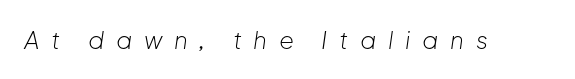
Q: Is the text bold? A: No.
Q: Is the text italic (slanted)? A: Yes, it leans right by about 8 degrees.
Q: Is the text underlined? A: No.
Q: Is the spacing between letters normal or unusually wide? A: Unusually wide.
